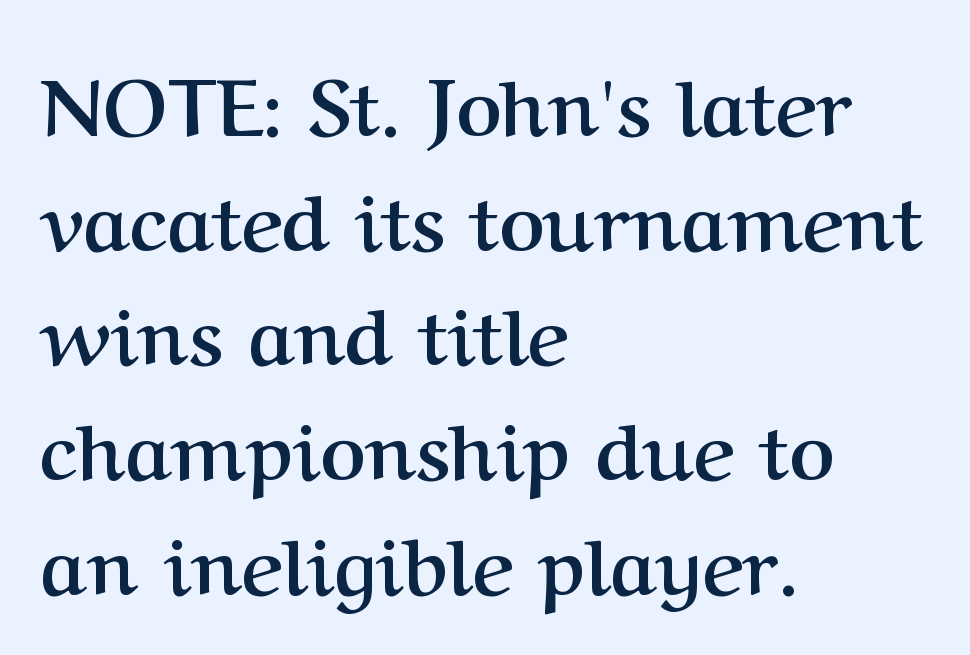
The image shows 78 px semibold serif type, upright; set left-aligned, normal line spacing (1.47x), normal letter spacing, not underlined; medium stroke contrast and a medium x-height.
